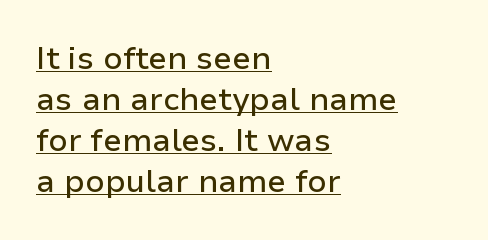
{"serif": "no", "italic": "no", "width": "normal", "stroke_contrast": "low", "x_height": "medium", "monospaced": "no", "underline": "yes", "align": "left", "line_spacing": "normal", "line_spacing_ratio": 1.28, "letter_spacing": "normal", "letter_spacing_em": 0.0, "glyph_px": 32}
